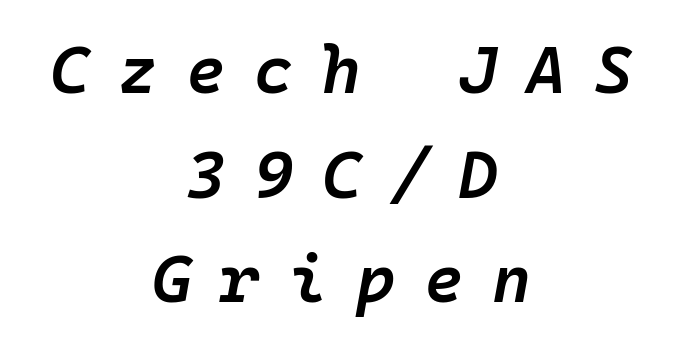
Layout note: lines centered. Display-style spreading of the glyphs; the letterfit is very open. Posture: slanted. Students, observe: this is what conventionally led text looks like. Any mark beneath the type? The region is blank.
